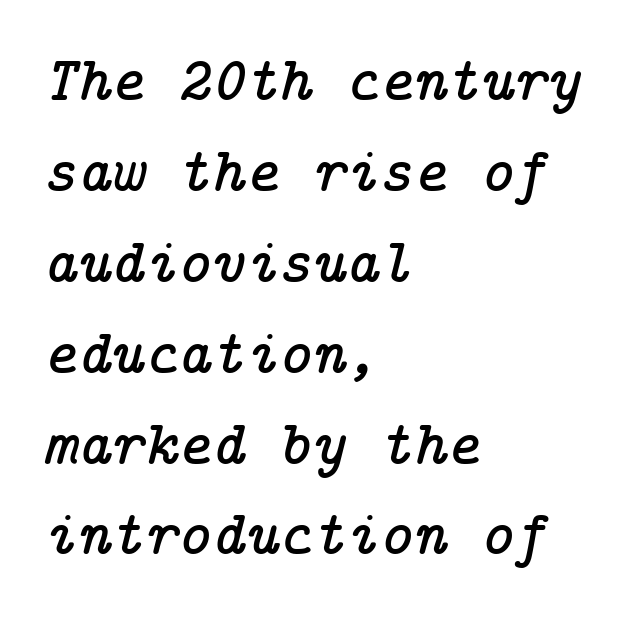
{"serif": "yes", "italic": "yes", "lean": "right", "slant_degrees": 14, "width": "normal", "stroke_contrast": "low", "x_height": "medium", "underline": "no", "align": "left", "line_spacing": "normal", "line_spacing_ratio": 1.42, "letter_spacing": "normal", "letter_spacing_em": 0.0, "glyph_px": 64}
